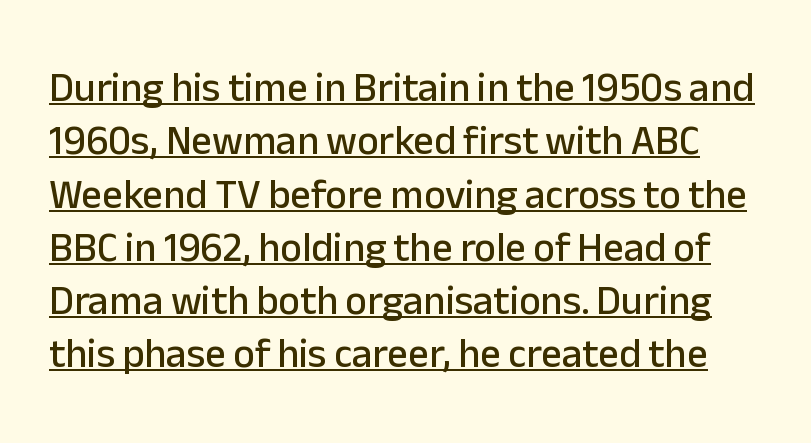
The image shows 41 px sans-serif type, upright; set normal line spacing (1.3x), normal letter spacing, underlined; low stroke contrast and a medium x-height.
